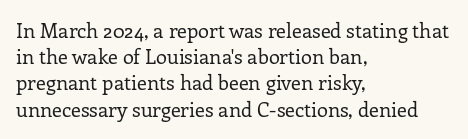
The image shows 20 px text type, upright; set left-aligned, normal line spacing (1.31x), normal letter spacing, not underlined.
